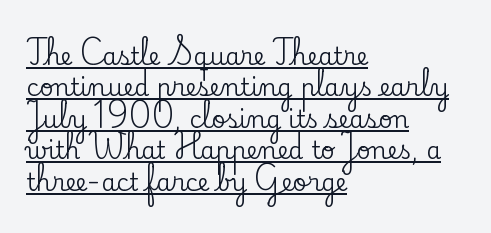
The image shows 24 px text type, upright; set left-aligned, normal line spacing (1.31x), normal letter spacing, underlined.
